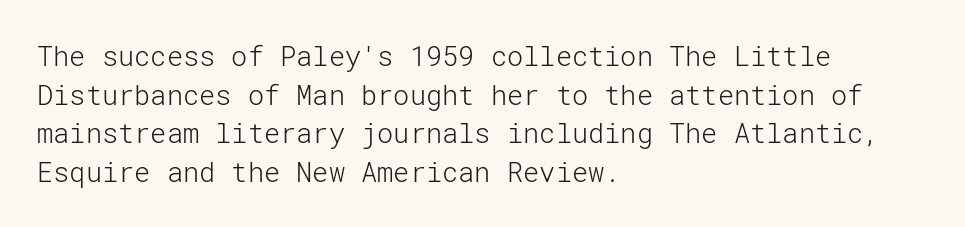
Q: Is the text bold? A: No.
Q: Is the text italic (slanted)? A: No, it is upright.
Q: Is the text underlined? A: No.
Q: How is the paragraph aligned? A: Left-aligned.
Q: Is the spacing between letters normal or unusually wide? A: Normal.
Q: Is the spacing between lines tight, normal or loose? A: Normal.
